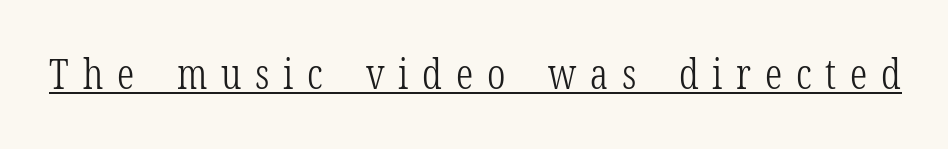
Q: Is the text bold? A: No.
Q: Is the text italic (slanted)? A: No, it is upright.
Q: Is the typeface a serif or a sans-serif typeface? A: Serif.
Q: Is the text underlined? A: Yes.
Q: Is the spacing between letters normal or unusually wide? A: Unusually wide.
Q: Width (condensed, normal, or wide)? A: Condensed.
Q: Stroke contrast? A: Low.
Q: x-height? A: Medium.
Q: Monospaced? A: No.
